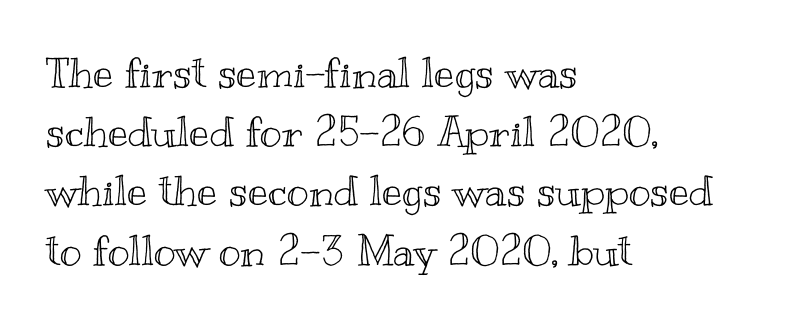
The image shows 42 px wide type, upright; set left-aligned, normal line spacing (1.41x), normal letter spacing, not underlined; a small x-height.
